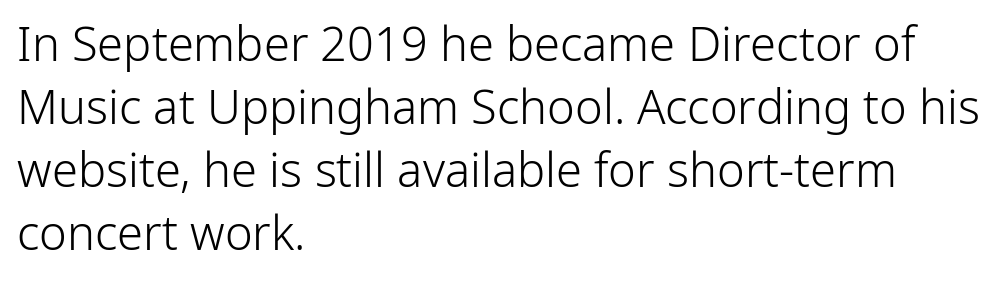
The image shows 47 px light sans-serif type, upright; set left-aligned, normal line spacing (1.34x), normal letter spacing, not underlined; low stroke contrast and a medium x-height.
